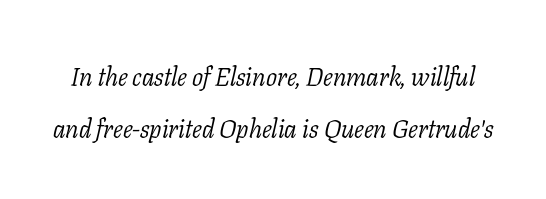
The image shows 26 px text type, italic (leaning right); set loose line spacing (2.0x), normal letter spacing, not underlined.
